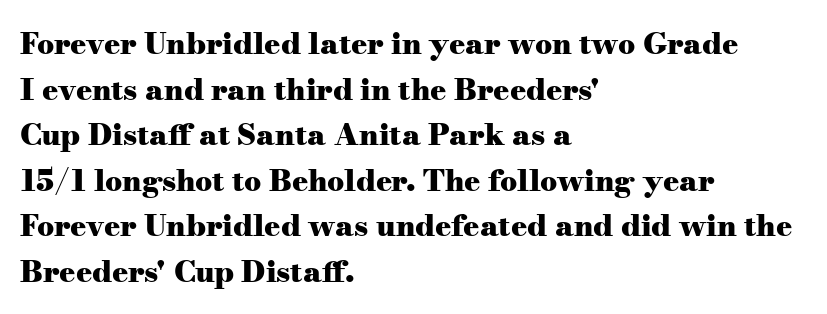
Q: Is the text bold? A: Yes.
Q: Is the text italic (slanted)? A: No, it is upright.
Q: Is the typeface a serif or a sans-serif typeface? A: Serif.
Q: Is the text underlined? A: No.
Q: How is the paragraph aligned? A: Left-aligned.
Q: Is the spacing between letters normal or unusually wide? A: Normal.
Q: Is the spacing between lines tight, normal or loose? A: Normal.
Q: Width (condensed, normal, or wide)? A: Wide.
Q: Stroke contrast? A: Medium.
Q: x-height? A: Small.
Q: Monospaced? A: No.
